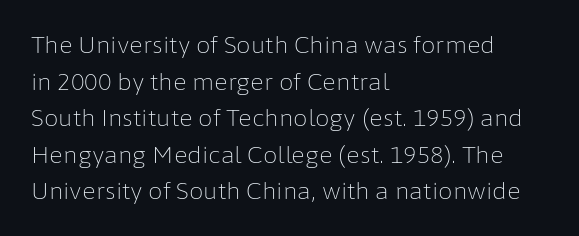
Notice how descenders clear the ascenders below comfortably — that's standard leading. Heft: none added — not bold. Posture: upright roman. The tracking reads as untouched default to a designer's eye. If you drew a ruler down the left edge, every line would touch it.
